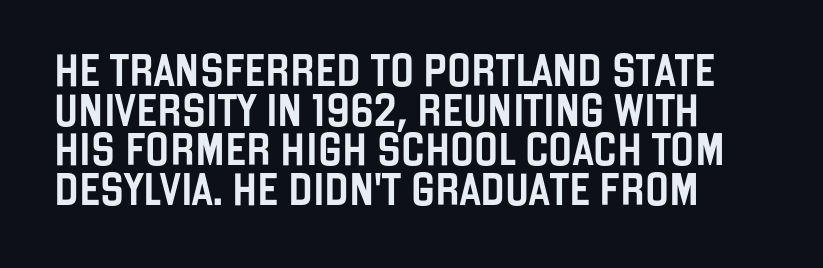
The axis of the letterforms is exactly vertical. This sample uses a sans-serif face. Note the varied advance widths — an 'i' is clearly narrower than an 'm'. Underline: absent.
